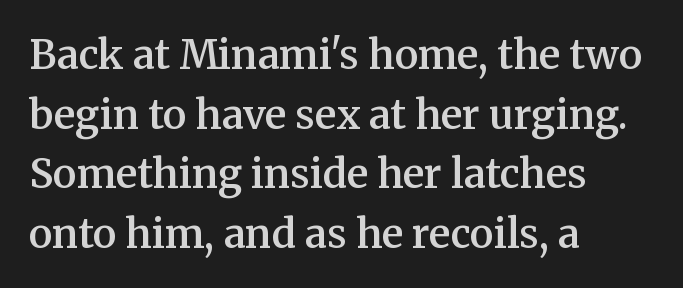
The image shows 40 px semibold serif type, upright; set left-aligned, normal line spacing (1.49x), normal letter spacing, not underlined; medium stroke contrast and a medium x-height.
